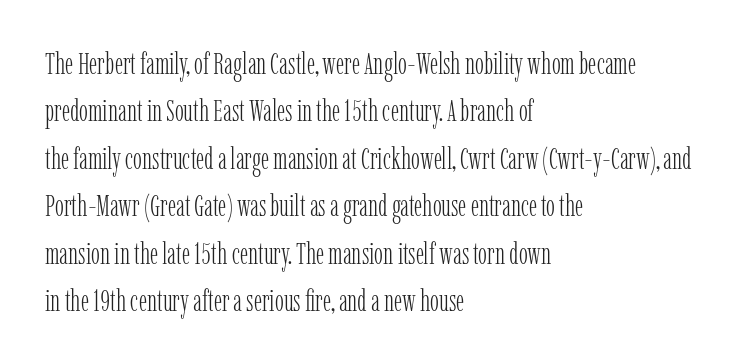
Q: Is the text bold? A: No.
Q: Is the text italic (slanted)? A: No, it is upright.
Q: Is the typeface a serif or a sans-serif typeface? A: Serif.
Q: Is the text underlined? A: No.
Q: How is the paragraph aligned? A: Left-aligned.
Q: Is the spacing between letters normal or unusually wide? A: Normal.
Q: Is the spacing between lines tight, normal or loose? A: Normal.
Q: Width (condensed, normal, or wide)? A: Condensed.
Q: Stroke contrast? A: Low.
Q: x-height? A: Medium.
Q: Monospaced? A: No.
